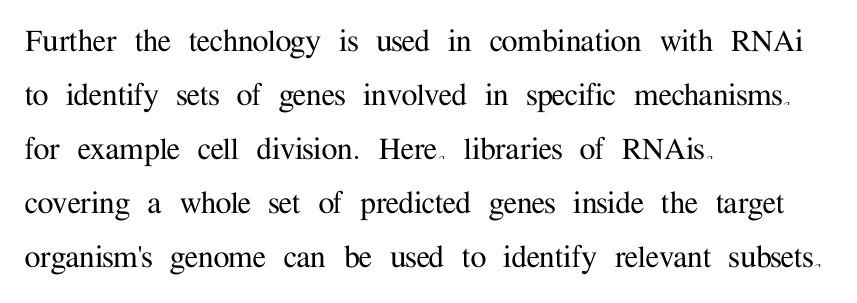
{"serif": "yes", "italic": "no", "width": "normal", "stroke_contrast": "medium", "x_height": "medium", "monospaced": "no", "underline": "no", "align": "left", "line_spacing": "normal", "line_spacing_ratio": 1.5, "letter_spacing": "normal", "letter_spacing_em": 0.0, "glyph_px": 36}
